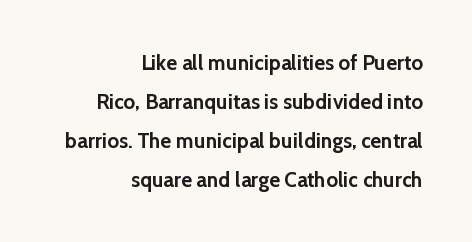
Q: Is the text bold? A: Yes.
Q: Is the text italic (slanted)? A: No, it is upright.
Q: Is the text underlined? A: No.
Q: How is the paragraph aligned? A: Right-aligned.
Q: Is the spacing between letters normal or unusually wide? A: Normal.
